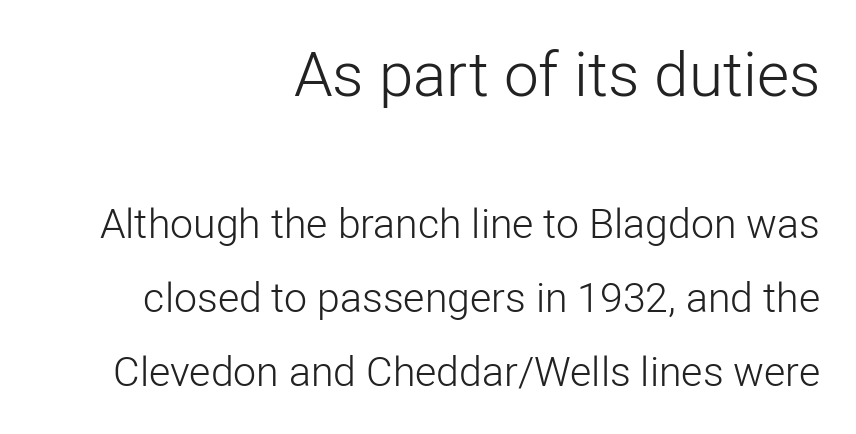
Q: Is the text bold? A: No.
Q: Is the text italic (slanted)? A: No, it is upright.
Q: Is the typeface a serif or a sans-serif typeface? A: Sans-serif.
Q: Is the text underlined? A: No.
Q: How is the paragraph aligned? A: Right-aligned.
Q: Is the spacing between letters normal or unusually wide? A: Normal.
Q: Which block of text is set in a larger size, the first (top) or the second (bottom)? A: The first (top) one.
Q: Width (condensed, normal, or wide)? A: Normal.
Q: Stroke contrast? A: Low.
Q: x-height? A: Medium.
Q: Monospaced? A: No.
